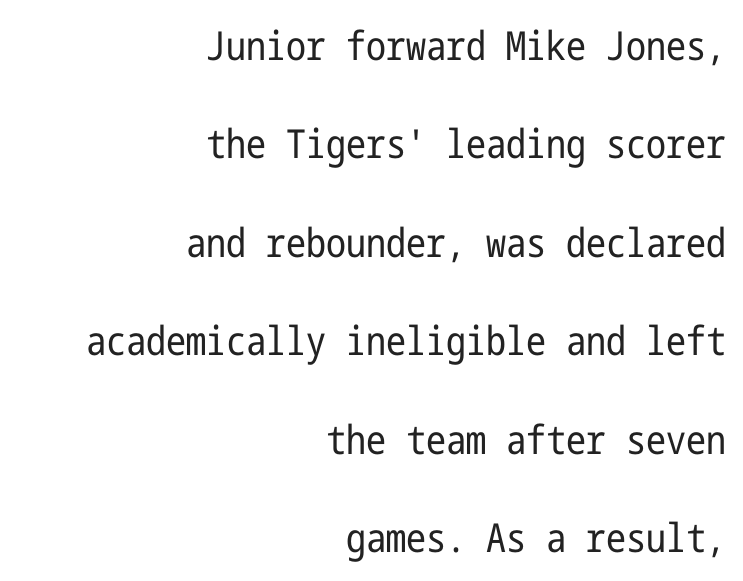
The image shows 40 px regular-weight, condensed sans-serif type, upright; set right-aligned, loose line spacing (2.46x), normal letter spacing, not underlined; low stroke contrast and a medium x-height.
